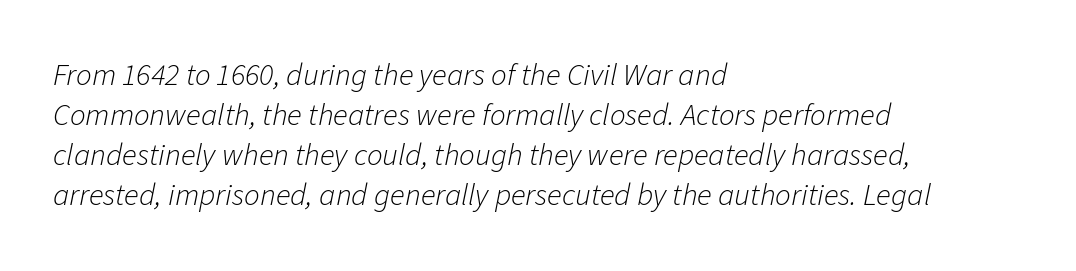
Every character sits at an angle, as italics do. Does the leading feel generous? No, just average. A typesetter would call this zero additional tracking. Is the block centered? No — it sits flush against the left margin.
